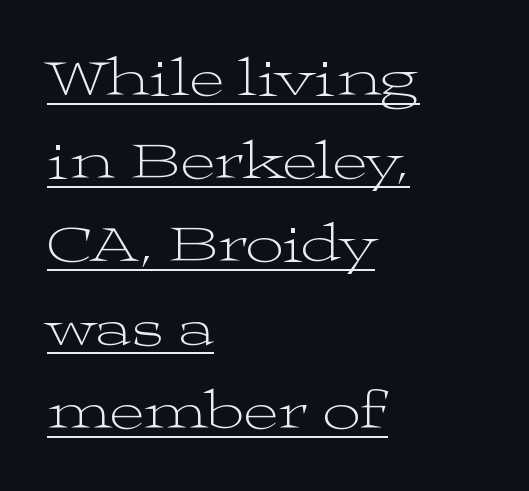
Q: Is the text bold? A: No.
Q: Is the text italic (slanted)? A: No, it is upright.
Q: Is the typeface a serif or a sans-serif typeface? A: Serif.
Q: Is the text underlined? A: Yes.
Q: How is the paragraph aligned? A: Left-aligned.
Q: Is the spacing between letters normal or unusually wide? A: Normal.
Q: Is the spacing between lines tight, normal or loose? A: Normal.
Q: Width (condensed, normal, or wide)? A: Wide.
Q: Stroke contrast? A: Medium.
Q: x-height? A: Medium.
Q: Monospaced? A: No.
